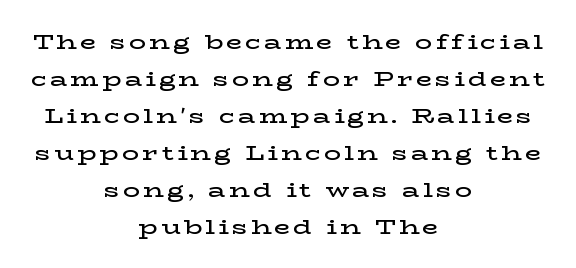
Italic: no, the glyphs are upright roman. No word sits above an underline. Slightly chunky letters — semibold, I'd say, not full bold. One-word summary of the alignment: center.
